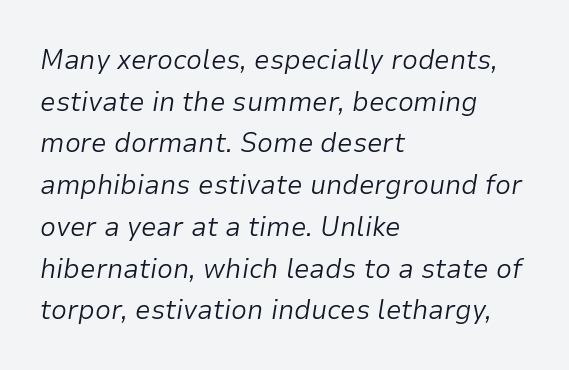
The image shows 28 px light type, italic (leaning right); set left-aligned, normal line spacing (1.49x), normal letter spacing, not underlined; low stroke contrast and a medium x-height.
